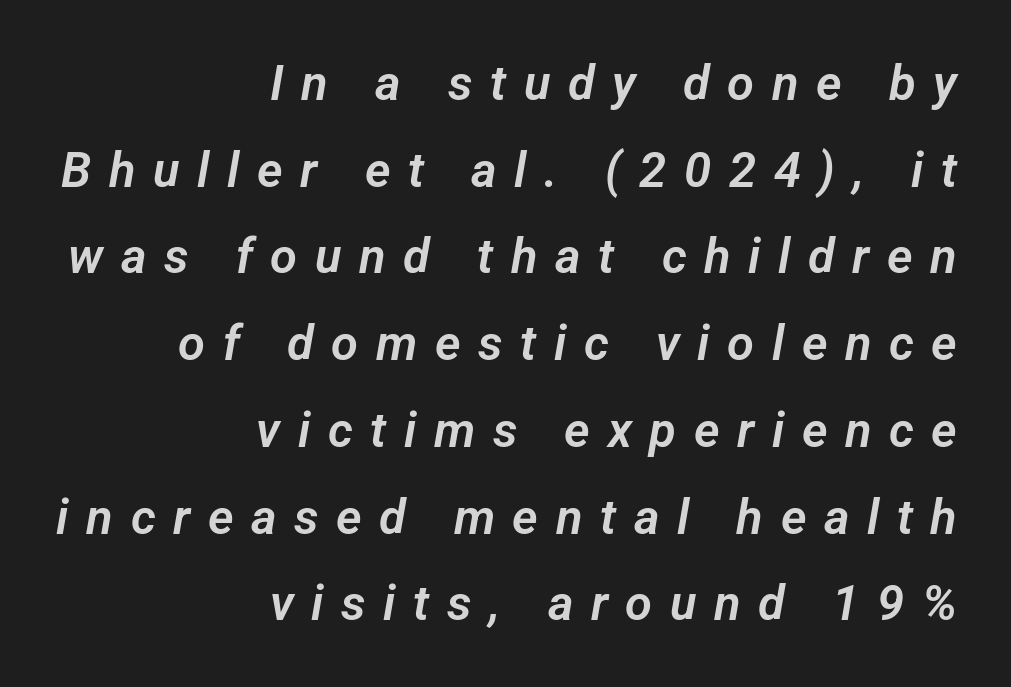
Q: Is the typeface a serif or a sans-serif typeface? A: Sans-serif.
Q: Is the text underlined? A: No.
Q: How is the paragraph aligned? A: Right-aligned.
Q: Is the spacing between letters normal or unusually wide? A: Unusually wide.
Q: Width (condensed, normal, or wide)? A: Normal.
Q: Stroke contrast? A: Low.
Q: x-height? A: Medium.
Q: Monospaced? A: No.
